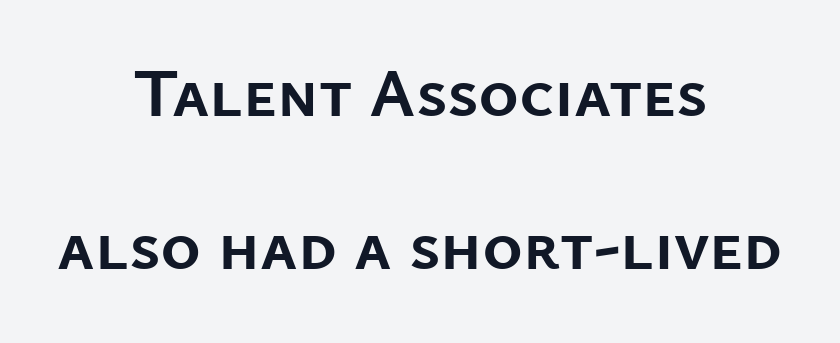
Q: Is the text bold? A: Yes.
Q: Is the text italic (slanted)? A: No, it is upright.
Q: Is the typeface a serif or a sans-serif typeface? A: Sans-serif.
Q: Is the text underlined? A: No.
Q: How is the paragraph aligned? A: Centered.
Q: Is the spacing between letters normal or unusually wide? A: Normal.
Q: Is the spacing between lines tight, normal or loose? A: Loose.
Q: Width (condensed, normal, or wide)? A: Normal.
Q: Stroke contrast? A: Low.
Q: x-height? A: Medium.
Q: Monospaced? A: No.
